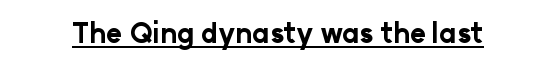
Q: Is the text bold? A: Yes.
Q: Is the text italic (slanted)? A: No, it is upright.
Q: Is the text underlined? A: Yes.
Q: Is the spacing between letters normal or unusually wide? A: Normal.
